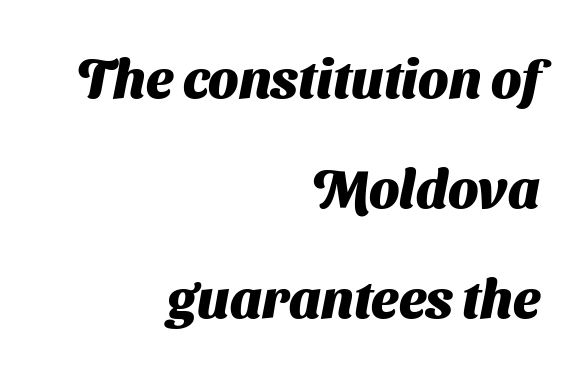
The string is rendered with underlining switched off. Here the designer chose a conventional face with non-uniform glyph widths. The gaps between neighbouring characters are ordinary and unremarkable. Whoever set this chose breathing room over compactness in the vertical rhythm. Grotesque or geometric, the face here clearly has no serifs.
